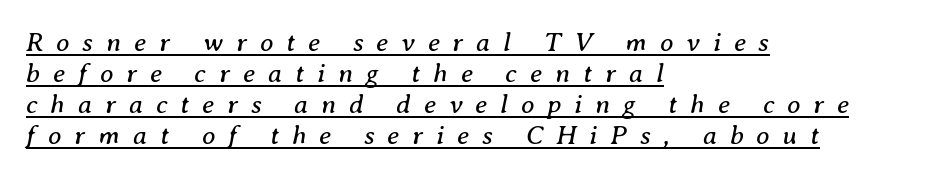
The image shows 27 px text type, italic (leaning right); set left-aligned, tight line spacing (1.15x), unusually wide letter spacing (+0.48 em), underlined.
